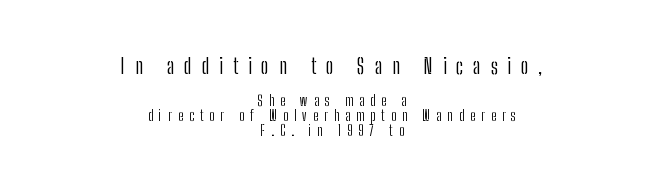
Do the letters lean? They stand straight. Character size in the leading block exceeds that of the trailing block. No extra ink here — the face is not bold. Has an underline been added? It has not. Notice how the passage keeps no hard edge, just a central spine. The space between consecutive lines is stingy.
